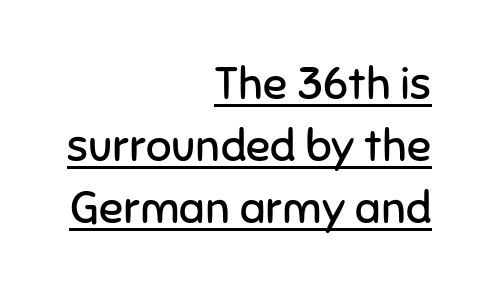
Q: Is the text bold? A: No.
Q: Is the text italic (slanted)? A: No, it is upright.
Q: Is the typeface a serif or a sans-serif typeface? A: Sans-serif.
Q: Is the text underlined? A: Yes.
Q: How is the paragraph aligned? A: Right-aligned.
Q: Is the spacing between letters normal or unusually wide? A: Normal.
Q: Is the spacing between lines tight, normal or loose? A: Normal.
Q: Width (condensed, normal, or wide)? A: Normal.
Q: Stroke contrast? A: Low.
Q: x-height? A: Medium.
Q: Monospaced? A: No.
